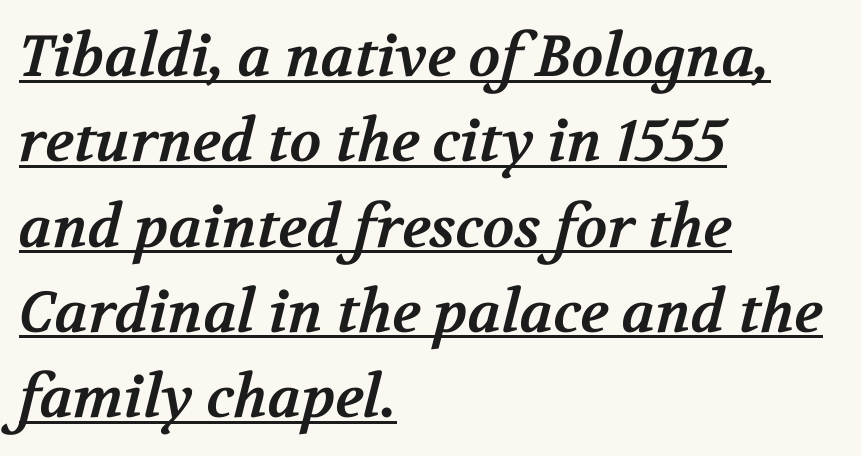
{"serif": "yes", "bold": "yes", "weight": "bold", "width": "normal", "stroke_contrast": "medium", "x_height": "medium", "monospaced": "no", "underline": "yes", "align": "left", "line_spacing": "normal", "line_spacing_ratio": 1.47, "letter_spacing": "normal", "letter_spacing_em": 0.0, "glyph_px": 58}
